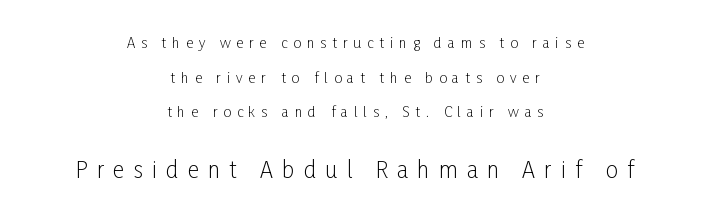
The image shows 22 px text type, upright; set centered, loose line spacing (2.47x), unusually wide letter spacing (+0.42 em), not underlined; the second (bottom) block is 1.57x larger.
